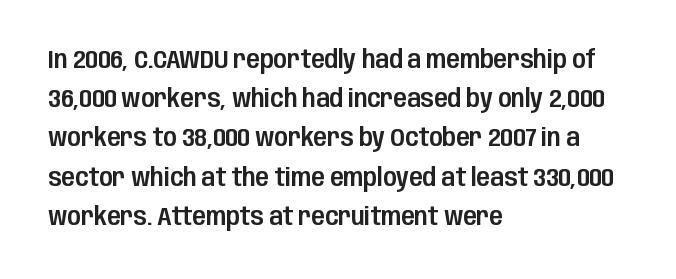
The image shows 25 px text type, upright; set left-aligned, normal line spacing (1.57x), normal letter spacing, not underlined.
